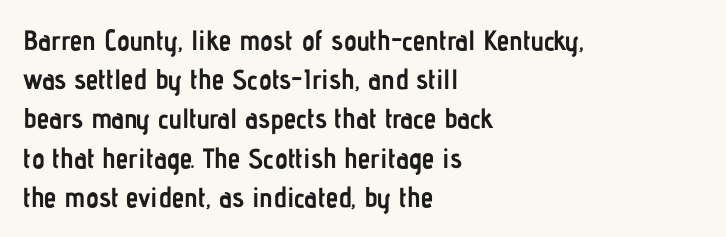
Q: Is the text bold? A: Yes.
Q: Is the text italic (slanted)? A: No, it is upright.
Q: Is the typeface a serif or a sans-serif typeface? A: Sans-serif.
Q: Is the text underlined? A: No.
Q: How is the paragraph aligned? A: Left-aligned.
Q: Is the spacing between letters normal or unusually wide? A: Normal.
Q: Is the spacing between lines tight, normal or loose? A: Normal.
Q: Width (condensed, normal, or wide)? A: Condensed.
Q: Stroke contrast? A: Low.
Q: x-height? A: Medium.
Q: Monospaced? A: No.
